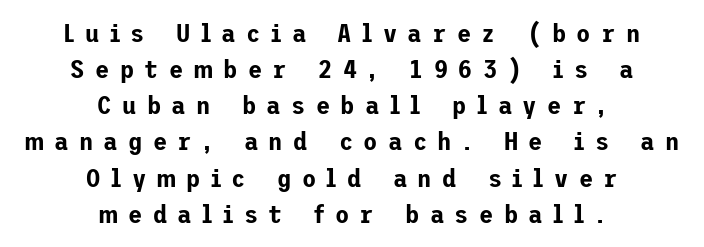
This rendering uses center alignment, leaving both contours irregular but symmetric. In terms of leading, this rendering sits right in the middle. The typography opts for an upright posture over an oblique one. The area under the type is left untouched.
